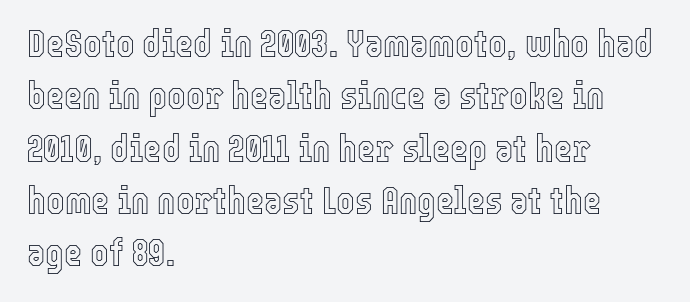
{"italic": "no", "width": "condensed", "x_height": "medium", "monospaced": "no", "underline": "no", "align": "left", "line_spacing": "normal", "line_spacing_ratio": 1.34, "letter_spacing": "normal", "letter_spacing_em": 0.0, "glyph_px": 39}
